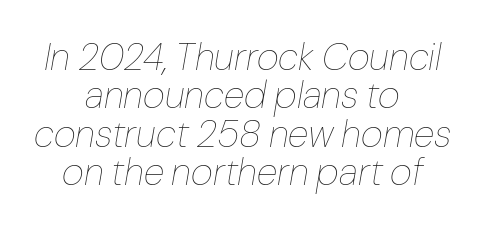
The letters advance in unequal steps, a hallmark of proportional type. Italic: yes, the glyphs are oblique. The whitespace from short lines is split evenly between both sides. Each word holds together tightly as a unit, with standard inter-letter gaps.
